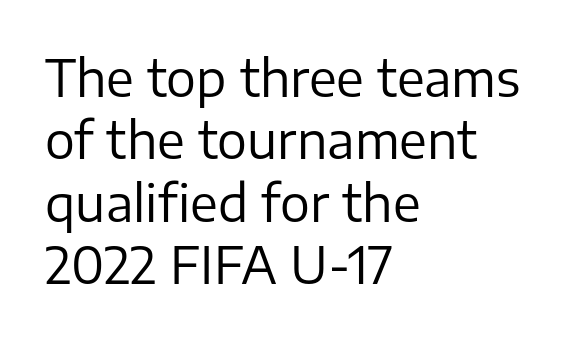
Descenders are the only things crossing below the line. Compared with typical paragraphs, the rows here are spaced about the same. Character widths vary here, with narrow letters taking less room than wide ones. This sample is left-justified, so line endings fall wherever the words run out.
